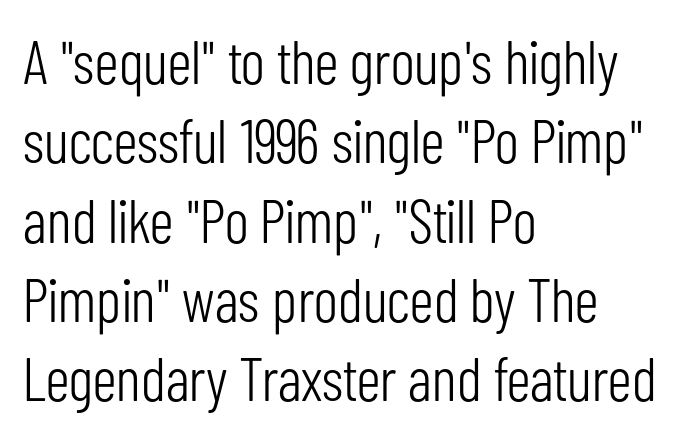
Q: Is the text bold? A: No.
Q: Is the text italic (slanted)? A: No, it is upright.
Q: Is the typeface a serif or a sans-serif typeface? A: Sans-serif.
Q: Is the text underlined? A: No.
Q: How is the paragraph aligned? A: Left-aligned.
Q: Is the spacing between letters normal or unusually wide? A: Normal.
Q: Is the spacing between lines tight, normal or loose? A: Normal.
Q: Width (condensed, normal, or wide)? A: Condensed.
Q: Stroke contrast? A: Low.
Q: x-height? A: Medium.
Q: Monospaced? A: No.
